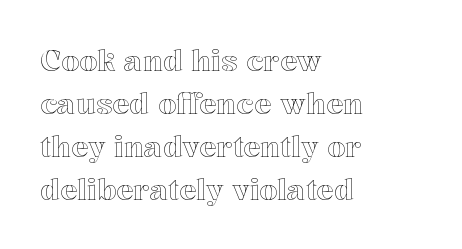
{"italic": "no", "width": "normal", "x_height": "medium", "monospaced": "no", "underline": "no", "align": "left", "line_spacing": "normal", "line_spacing_ratio": 1.48, "letter_spacing": "normal", "letter_spacing_em": 0.0, "glyph_px": 29}
